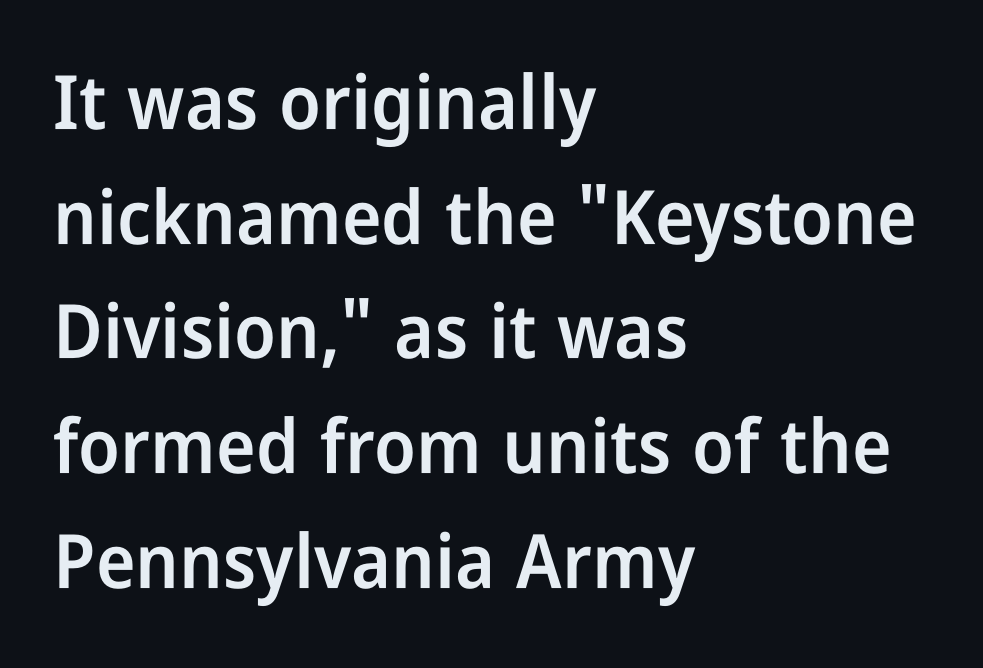
Q: Is the text bold? A: Semi-bold.
Q: Is the text italic (slanted)? A: No, it is upright.
Q: Is the typeface a serif or a sans-serif typeface? A: Sans-serif.
Q: Is the text underlined? A: No.
Q: How is the paragraph aligned? A: Left-aligned.
Q: Is the spacing between letters normal or unusually wide? A: Normal.
Q: Is the spacing between lines tight, normal or loose? A: Normal.
Q: Width (condensed, normal, or wide)? A: Condensed.
Q: Stroke contrast? A: Low.
Q: x-height? A: Medium.
Q: Monospaced? A: No.
